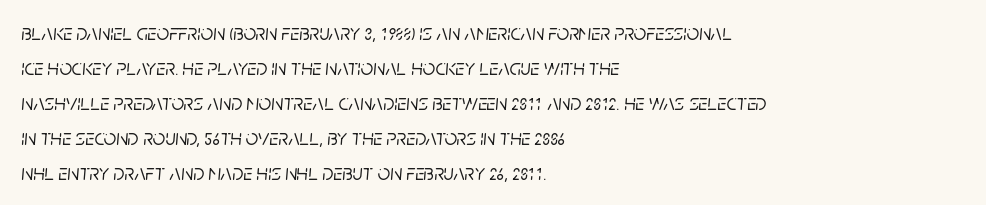
Slant detected: the letters are inclined. The gap between lines stays unmarked. The rows are spaced the way most documents space them. Each line starts at the same left margin while the right side varies. Between one letter and the next there's only the usual sliver of space.
